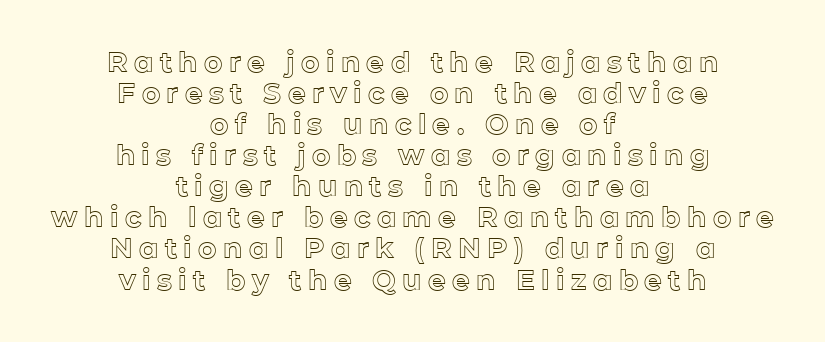
{"italic": "no", "width": "normal", "x_height": "medium", "monospaced": "no", "underline": "no", "align": "center", "line_spacing": "tight", "line_spacing_ratio": 1.11, "letter_spacing": "wide", "letter_spacing_em": 0.23, "glyph_px": 28}
